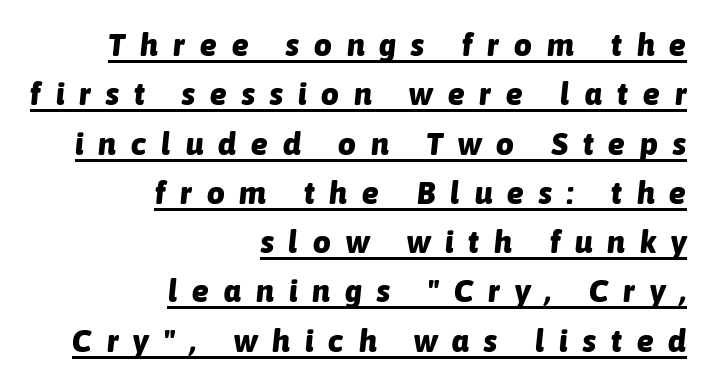
The image shows 31 px heavy type, italic (leaning right); set right-aligned, normal line spacing (1.59x), unusually wide letter spacing (+0.49 em), underlined; low stroke contrast and a medium x-height.
